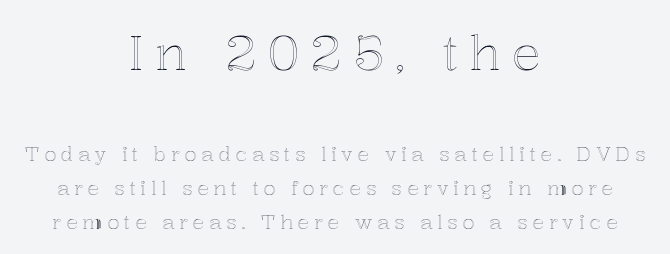
{"italic": "no", "width": "normal", "x_height": "medium", "monospaced": "no", "underline": "no", "align": "center", "line_spacing": "normal", "line_spacing_ratio": 1.7, "letter_spacing": "wide", "letter_spacing_em": 0.23, "larger_block": "first", "size_ratio": 2.45, "glyph_px": 49}
